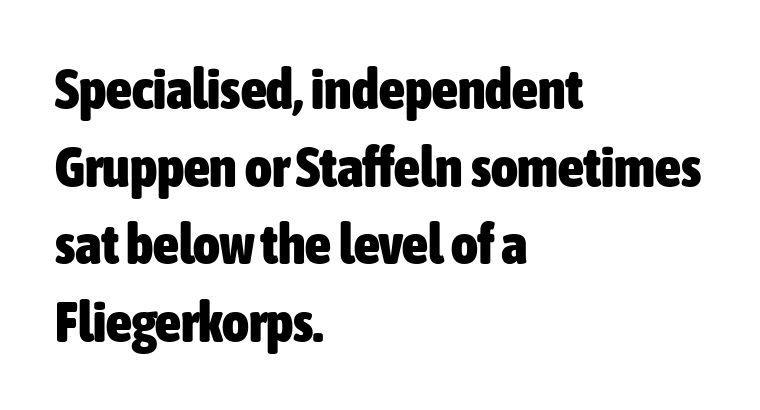
The image shows 57 px heavy, condensed sans-serif type, upright; set left-aligned, normal line spacing (1.36x), normal letter spacing, not underlined; low stroke contrast and a medium x-height.
